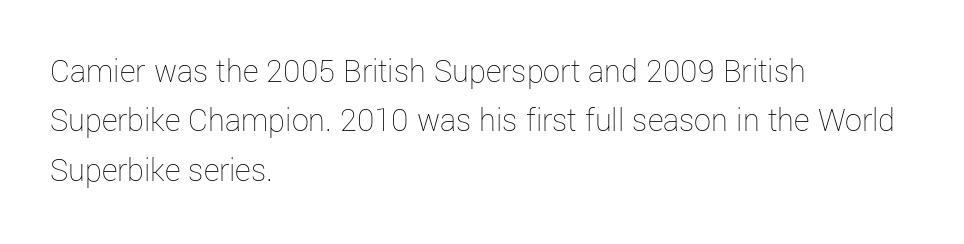
Italic? Not at all — the glyphs are vertical. This sample has the flowing, uneven cadence of proportional lettering. The strokes carry an ordinary text weight at most. A normal amount of white space separates one row of letters from the next. Only glyphs here, with clear space below each row. Words appear dense and cohesive because spacing is normal.
